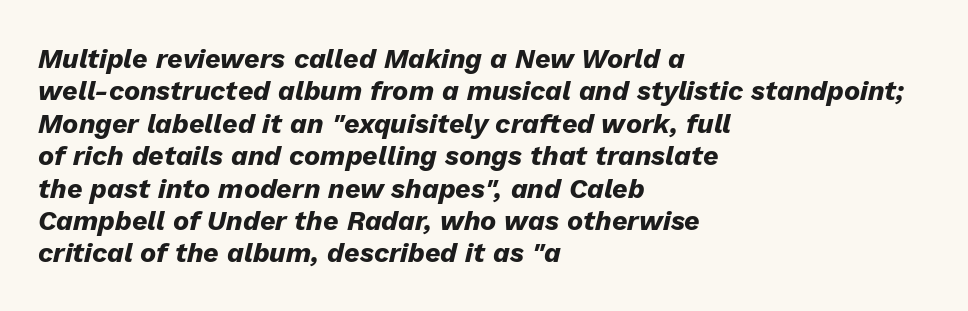
{"italic": "yes", "lean": "right", "slant_degrees": 13, "bold": "yes", "underline": "no", "align": "left", "line_spacing_ratio": 1.2, "letter_spacing": "normal", "letter_spacing_em": 0.0, "glyph_px": 27}
